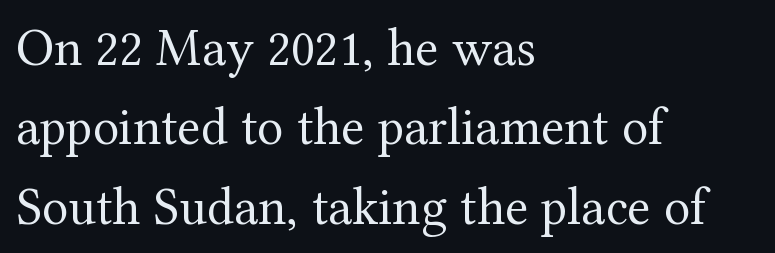
When letters stand straight like this, we call the style roman or upright. Honestly, the row spacing looks completely unremarkable. Note: serifs present on the glyphs. The lines are quadded left.
